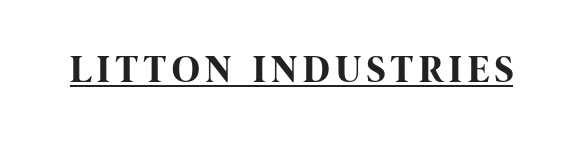
The image shows 38 px bold, condensed sans-serif type, upright; set underlined; high stroke contrast and a large x-height.
